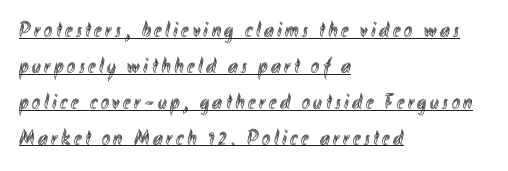
The image shows 22 px text type; set left-aligned, normal line spacing (1.63x), underlined.
